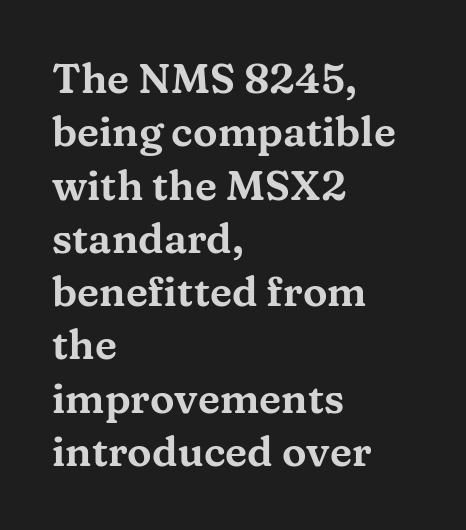
Q: Is the text italic (slanted)? A: No, it is upright.
Q: Is the typeface a serif or a sans-serif typeface? A: Serif.
Q: Is the text underlined? A: No.
Q: How is the paragraph aligned? A: Left-aligned.
Q: Is the spacing between letters normal or unusually wide? A: Normal.
Q: Is the spacing between lines tight, normal or loose? A: Normal.
Q: Width (condensed, normal, or wide)? A: Wide.
Q: Stroke contrast? A: Medium.
Q: x-height? A: Medium.
Q: Monospaced? A: No.
